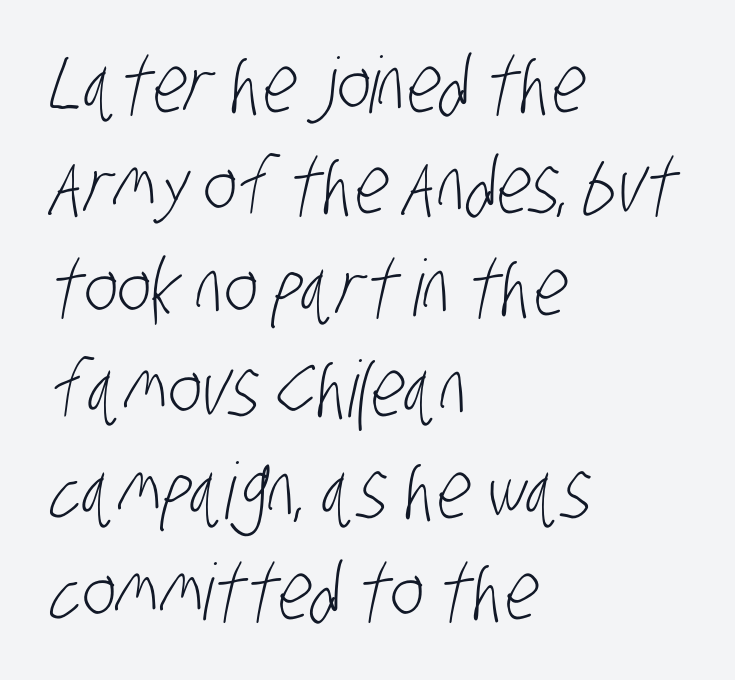
The image shows 78 px light, condensed sans-serif type; set left-aligned, normal line spacing (1.3x), normal letter spacing, not underlined; low stroke contrast and a large x-height.
